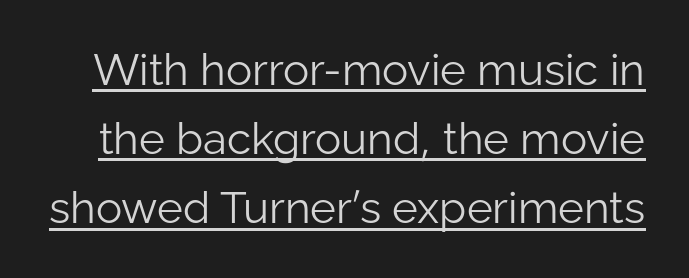
{"serif": "no", "italic": "no", "bold": "no", "weight": "light", "width": "normal", "stroke_contrast": "low", "x_height": "medium", "monospaced": "no", "underline": "yes", "line_spacing": "normal", "line_spacing_ratio": 1.57, "letter_spacing": "normal", "letter_spacing_em": 0.0, "glyph_px": 44}
